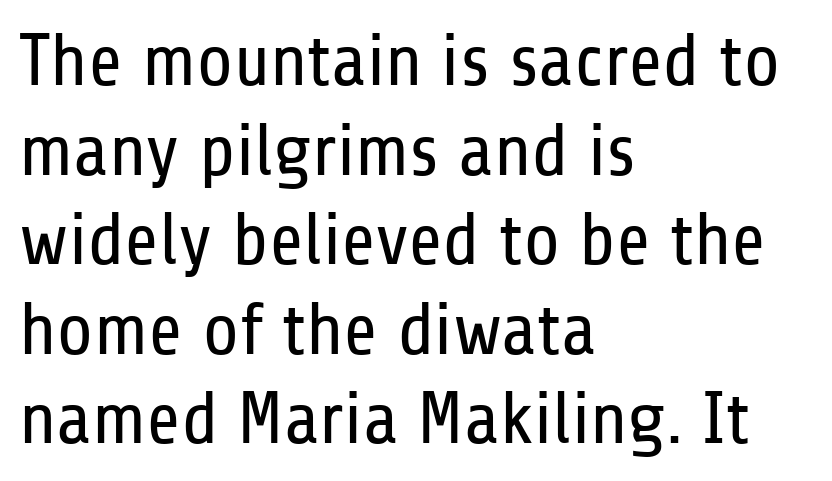
{"serif": "no", "italic": "no", "bold": "no", "weight": "regular", "width": "condensed", "stroke_contrast": "low", "x_height": "medium", "monospaced": "no", "underline": "no", "align": "left", "line_spacing_ratio": 1.21, "letter_spacing": "normal", "letter_spacing_em": 0.0, "glyph_px": 74}
